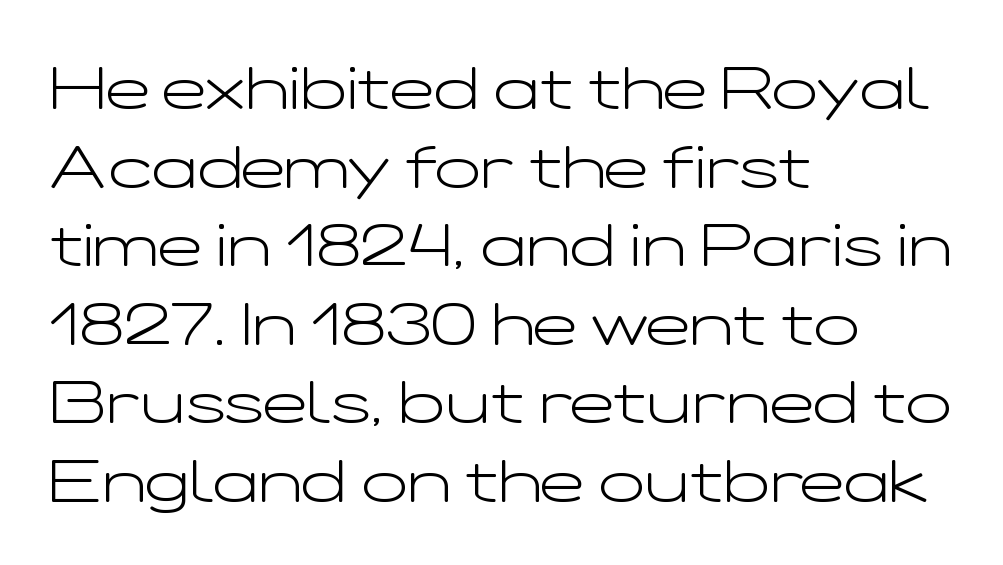
No word sits above an underline. Letters have the restrained weight of plain body copy at most. Does the copy run flush right? No — it runs flush left. The passage shown stacks its lines at a standard gap. Every stem runs plumb, perpendicular to the baseline. This sample has the flowing, uneven cadence of proportional lettering.
